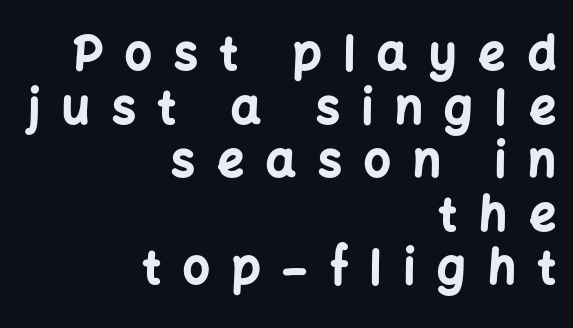
{"serif": "no", "italic": "no", "bold": "yes", "weight": "bold", "width": "normal", "stroke_contrast": "low", "x_height": "medium", "monospaced": "no", "underline": "no", "align": "right", "line_spacing": "tight", "line_spacing_ratio": 1.14, "letter_spacing": "wide", "letter_spacing_em": 0.47, "glyph_px": 47}
